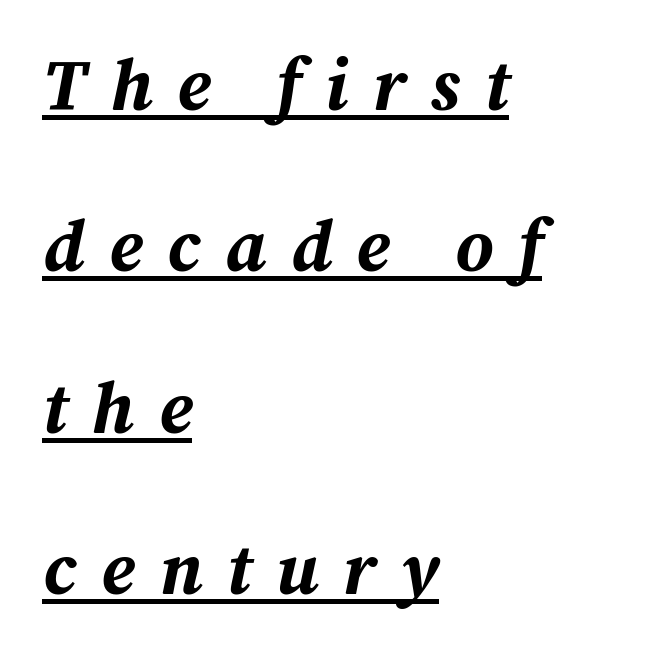
Q: Is the text bold? A: Yes.
Q: Is the text italic (slanted)? A: Yes, it leans right by about 12 degrees.
Q: Is the text underlined? A: Yes.
Q: How is the paragraph aligned? A: Left-aligned.
Q: Is the spacing between letters normal or unusually wide? A: Unusually wide.
Q: Is the spacing between lines tight, normal or loose? A: Loose.
Q: Width (condensed, normal, or wide)? A: Normal.
Q: Stroke contrast? A: Medium.
Q: x-height? A: Medium.
Q: Monospaced? A: No.
